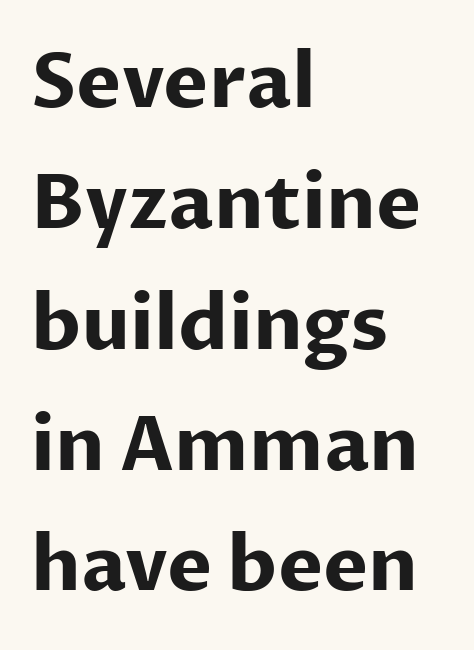
The image shows 76 px bold sans-serif type, upright; set left-aligned, normal line spacing (1.59x), normal letter spacing, not underlined; low stroke contrast and a medium x-height.
